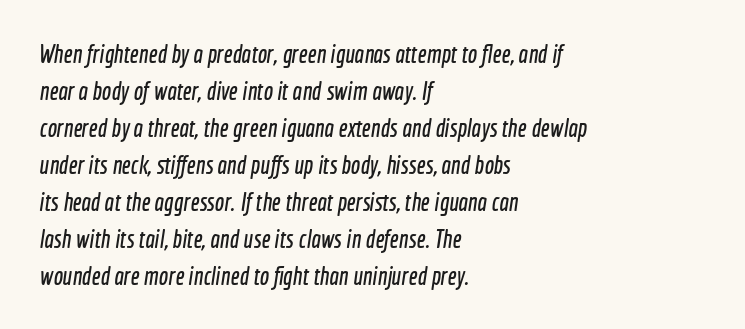
The image shows 25 px text type; set left-aligned, normal line spacing (1.48x), normal letter spacing, not underlined.
